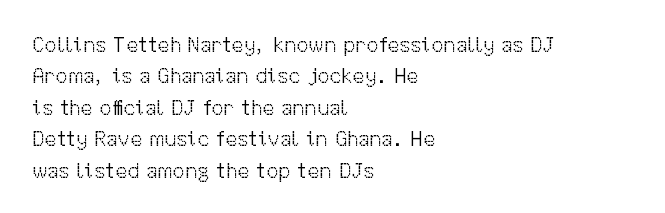
{"italic": "no", "bold": "no", "underline": "no", "align": "left", "line_spacing": "normal", "line_spacing_ratio": 1.43, "letter_spacing": "normal", "letter_spacing_em": 0.0, "glyph_px": 22}
